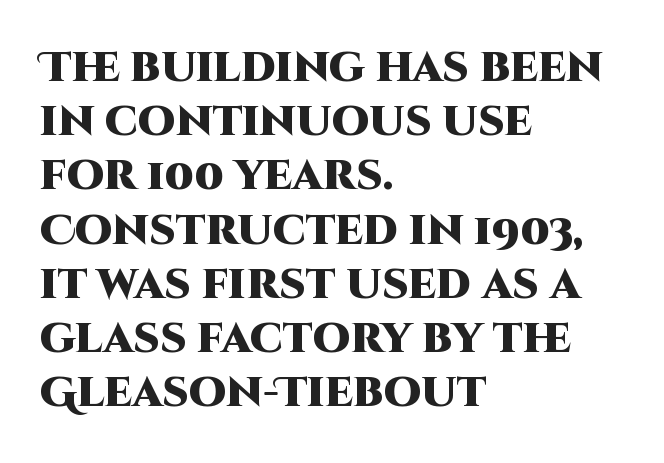
The image shows 42 px heavy sans-serif type, upright; set left-aligned, normal line spacing (1.29x), normal letter spacing, not underlined; high stroke contrast and a large x-height.
